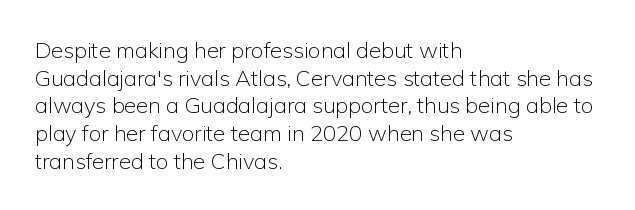
The image shows 22 px text type, upright; set left-aligned, normal line spacing (1.26x), normal letter spacing, not underlined.
